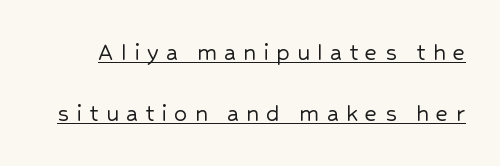
Vertically, the passage feels expansive, rows floating well apart. Does the lettering tilt? It doesn't — this is upright. Like a heading marked for emphasis, these lines bear an underscore. The gaps between neighbouring characters are conspicuously large.
